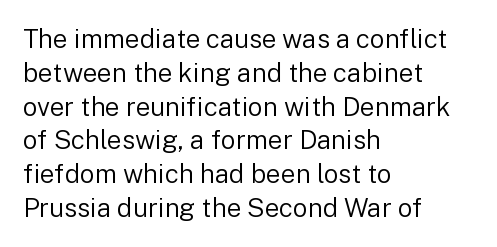
The image shows 26 px text type, upright; set left-aligned, normal line spacing (1.3x), normal letter spacing, not underlined.
